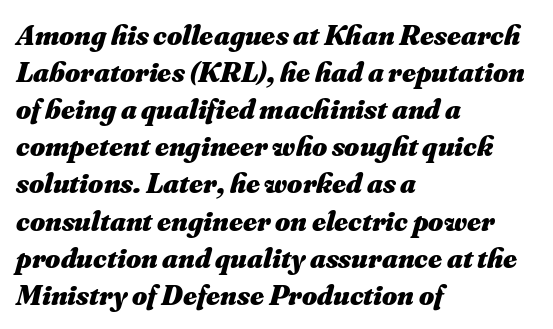
The image shows 29 px heavy type, italic (leaning right); set left-aligned, normal line spacing (1.28x), normal letter spacing, not underlined; medium stroke contrast and a small x-height.
